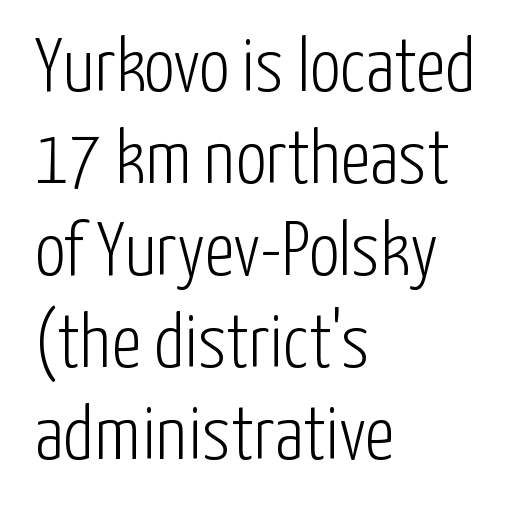
Is this a heavy cut? Hardly; it is regular or lighter. Think of a printed novel: that variable character pitch is what you see here. Caption: standard tracking, unaltered. Is there any slant? The stems are plumb.
